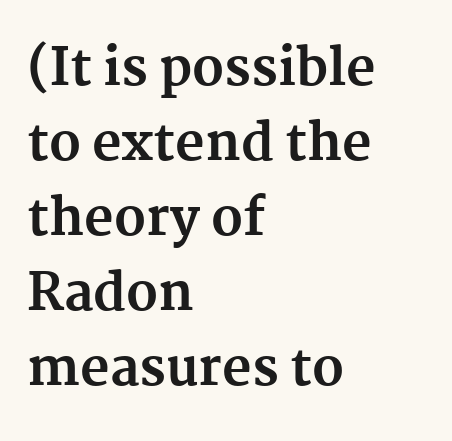
{"serif": "yes", "italic": "no", "bold": "yes", "weight": "bold", "width": "normal", "stroke_contrast": "medium", "x_height": "medium", "monospaced": "no", "underline": "no", "align": "left", "line_spacing": "normal", "line_spacing_ratio": 1.47, "letter_spacing": "normal", "letter_spacing_em": 0.0, "glyph_px": 51}
